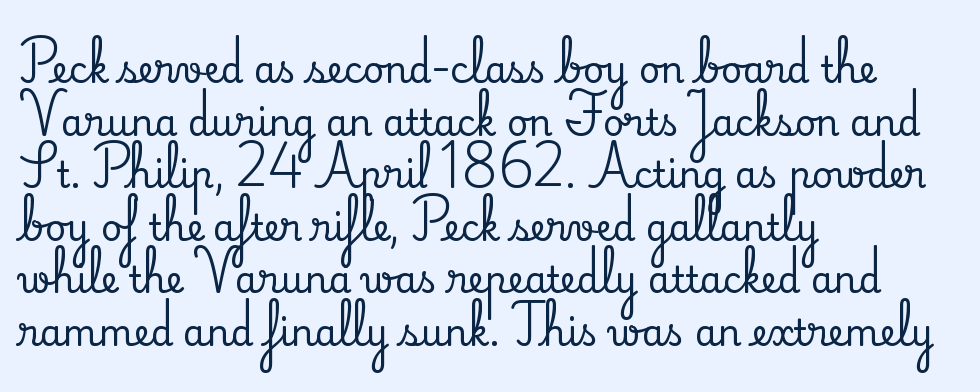
{"serif": "yes", "italic": "no", "width": "normal", "stroke_contrast": "medium", "x_height": "small", "monospaced": "no", "underline": "no", "align": "left", "line_spacing": "normal", "line_spacing_ratio": 1.46, "letter_spacing": "normal", "letter_spacing_em": 0.0, "glyph_px": 36}
